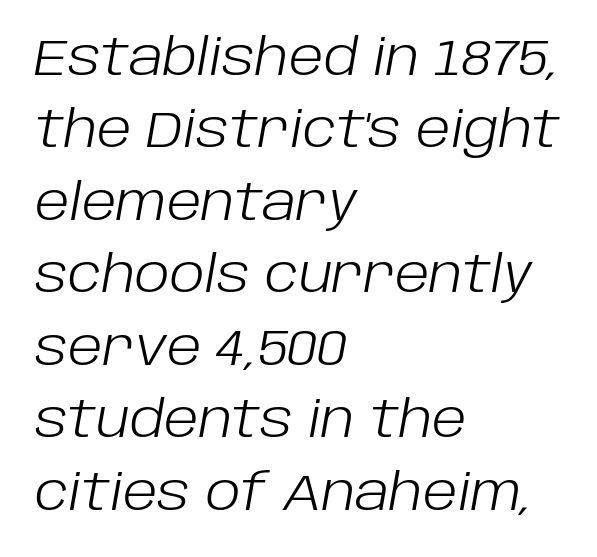
Q: Is the text bold? A: No.
Q: Is the text italic (slanted)? A: Yes, it leans right by about 10 degrees.
Q: Is the text underlined? A: No.
Q: How is the paragraph aligned? A: Left-aligned.
Q: Is the spacing between letters normal or unusually wide? A: Normal.
Q: Is the spacing between lines tight, normal or loose? A: Normal.
Q: Width (condensed, normal, or wide)? A: Normal.
Q: Stroke contrast? A: Low.
Q: x-height? A: Large.
Q: Monospaced? A: No.
